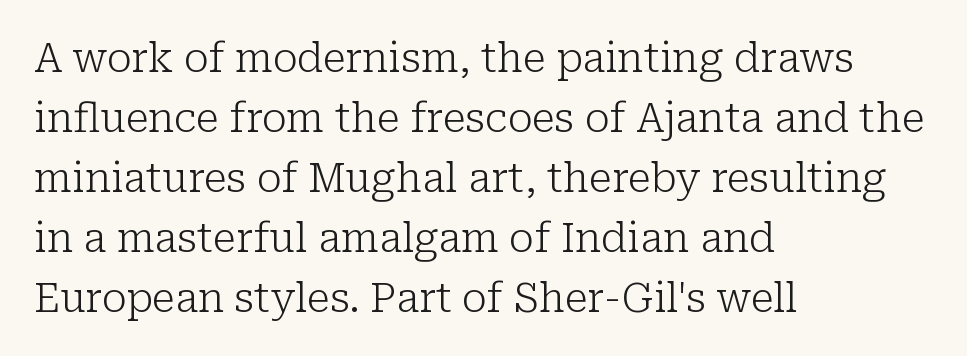
Does the type have serifs? Yes, each stem ends in a small foot. Compared with a centered layout, this one pins lines to the left instead. This sample keeps an unexceptional amount of space between lines. No word sits above an underline.
